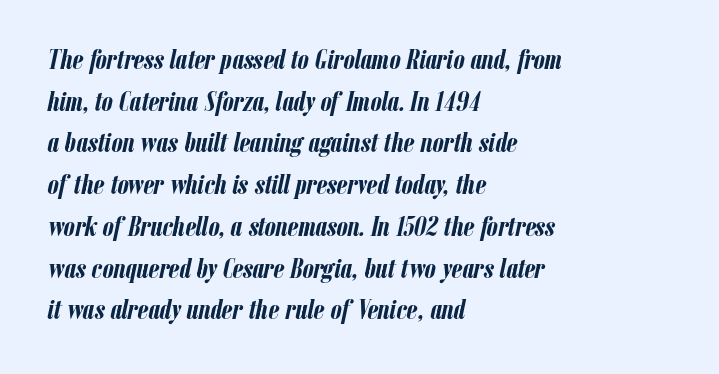
The image shows 28 px semibold, condensed type, italic (leaning right); set left-aligned, normal line spacing (1.49x), normal letter spacing, not underlined; low stroke contrast and a medium x-height.
